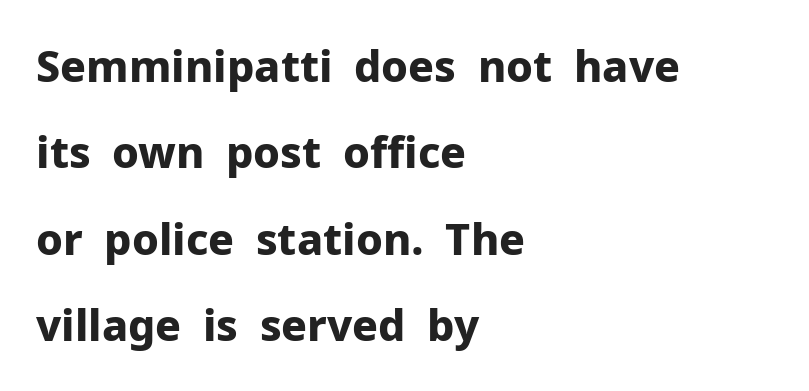
{"serif": "no", "italic": "no", "bold": "yes", "weight": "bold", "width": "normal", "stroke_contrast": "low", "x_height": "medium", "monospaced": "no", "underline": "no", "align": "left", "line_spacing": "loose", "line_spacing_ratio": 2.01, "letter_spacing": "normal", "letter_spacing_em": 0.0, "glyph_px": 43}
